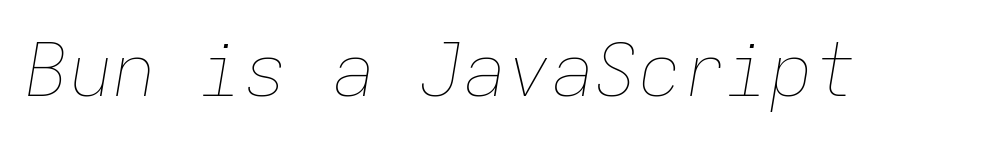
Q: Is the text bold? A: No.
Q: Is the text italic (slanted)? A: Yes, it leans right by about 9 degrees.
Q: Is the text underlined? A: No.
Q: Is the spacing between letters normal or unusually wide? A: Normal.
Q: Width (condensed, normal, or wide)? A: Normal.
Q: Stroke contrast? A: Low.
Q: x-height? A: Medium.
Q: Monospaced? A: Yes.
